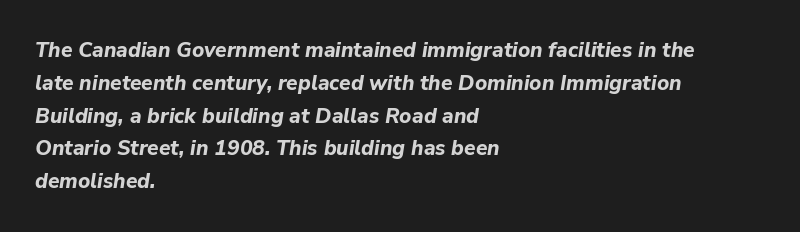
{"italic": "yes", "lean": "right", "slant_degrees": 9, "bold": "yes", "underline": "no", "align": "left", "line_spacing": "normal", "line_spacing_ratio": 1.56, "letter_spacing": "normal", "letter_spacing_em": 0.0, "glyph_px": 21}
